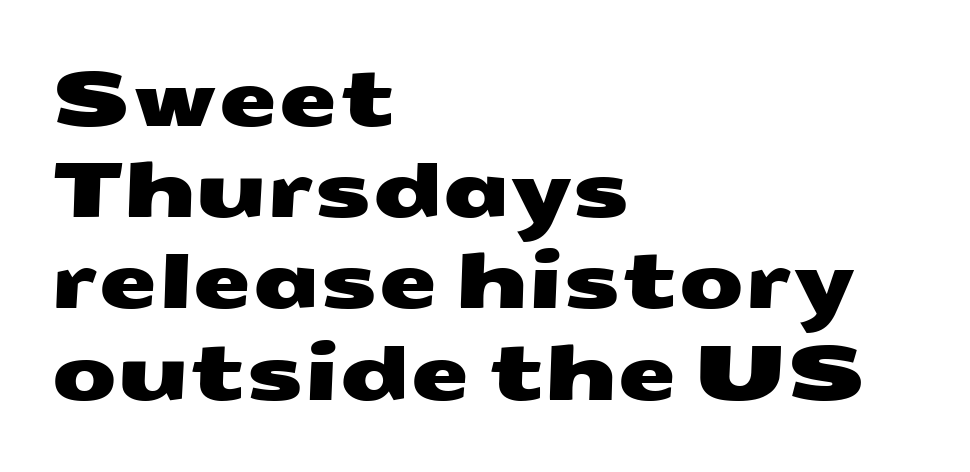
The image shows 76 px wide sans-serif type; set left-aligned, line spacing 1.2x, normal letter spacing, not underlined; medium stroke contrast and a medium x-height.
